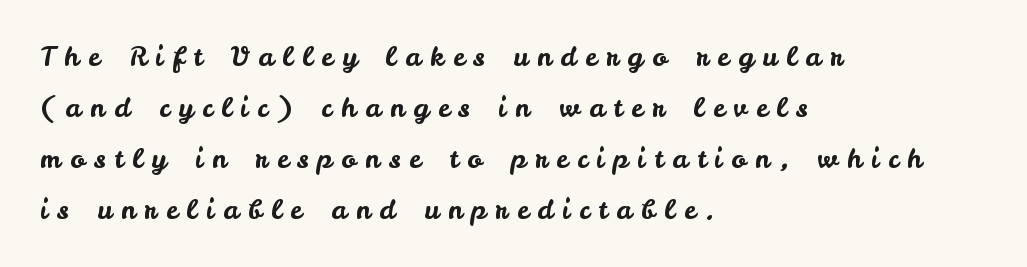
{"underline": "no", "align": "left", "line_spacing_ratio": 1.89, "letter_spacing": "wide", "letter_spacing_em": 0.34, "glyph_px": 27}
